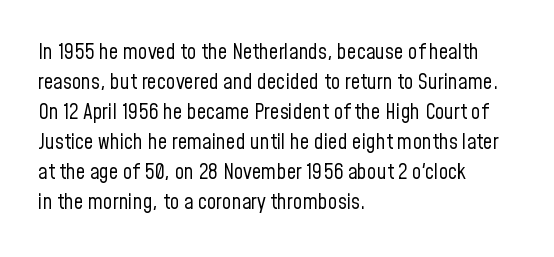
{"italic": "no", "bold": "no", "underline": "no", "align": "left", "line_spacing": "normal", "line_spacing_ratio": 1.43, "letter_spacing": "normal", "letter_spacing_em": 0.0, "glyph_px": 21}
